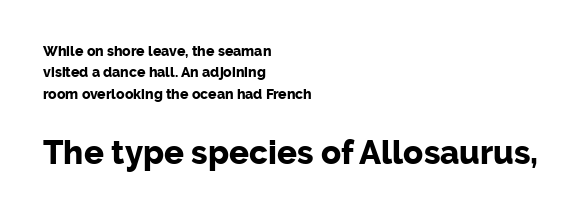
{"serif": "no", "italic": "no", "bold": "yes", "weight": "bold", "width": "normal", "stroke_contrast": "low", "x_height": "medium", "monospaced": "no", "underline": "no", "align": "left", "line_spacing": "normal", "line_spacing_ratio": 1.52, "letter_spacing": "normal", "letter_spacing_em": 0.0, "larger_block": "second", "size_ratio": 2.36, "glyph_px": 33}
